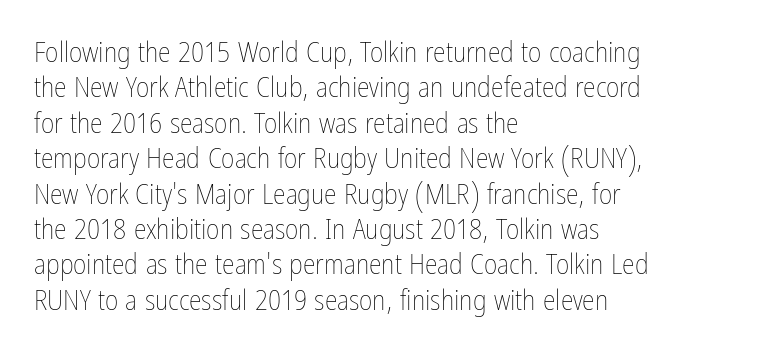
The image shows 29 px thin, condensed type, upright; set left-aligned, line spacing 1.22x, normal letter spacing, not underlined; low stroke contrast and a medium x-height.
